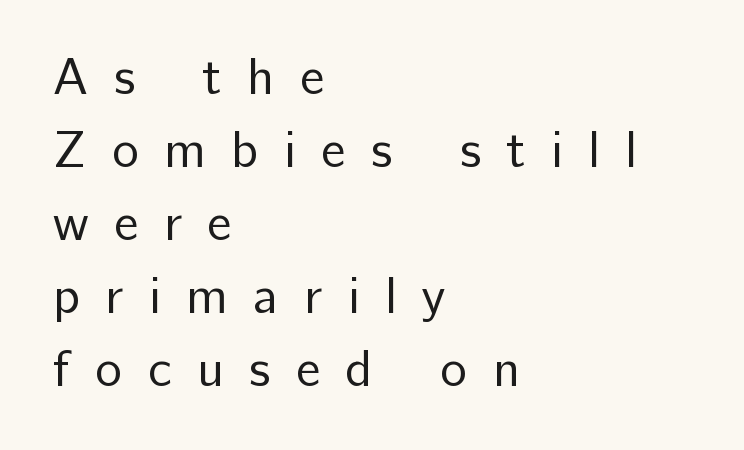
The image shows 51 px regular-weight sans-serif type, upright; set left-aligned, normal line spacing (1.43x), unusually wide letter spacing (+0.5 em), not underlined; low stroke contrast and a medium x-height.
